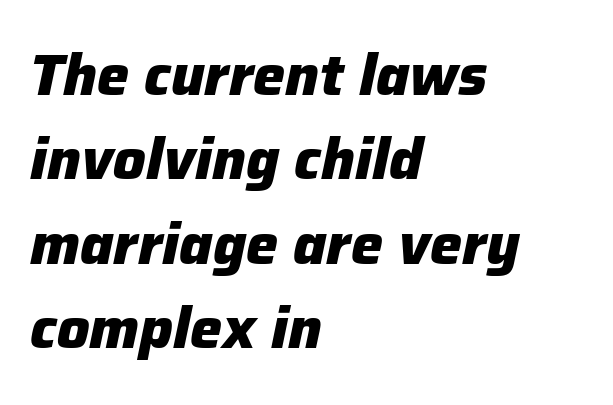
Which margin do the lines hug? The left one — the right edge is uneven. Typesetter's note: full bold, strokes at maximum text heaviness. Students, observe: this is what conventionally led text looks like. Would a proofreader flag this as italicized? Yes.
